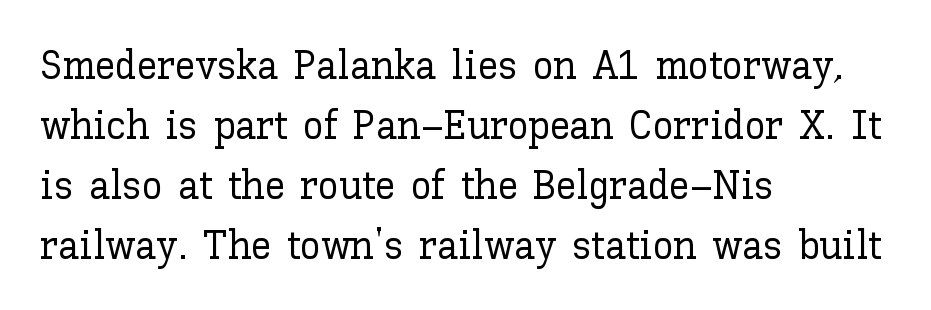
Q: Is the text italic (slanted)? A: No, it is upright.
Q: Is the text underlined? A: No.
Q: How is the paragraph aligned? A: Left-aligned.
Q: Is the spacing between letters normal or unusually wide? A: Normal.
Q: Is the spacing between lines tight, normal or loose? A: Normal.
Q: Width (condensed, normal, or wide)? A: Normal.
Q: Stroke contrast? A: Low.
Q: x-height? A: Medium.
Q: Monospaced? A: No.
